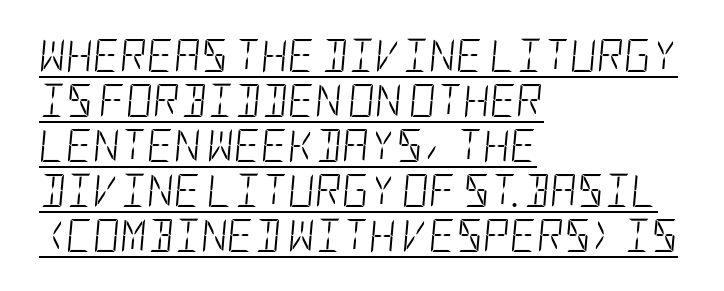
Q: Is the text bold? A: No.
Q: Is the text italic (slanted)? A: Yes, it leans right by about 5 degrees.
Q: Is the text underlined? A: Yes.
Q: How is the paragraph aligned? A: Left-aligned.
Q: Is the spacing between letters normal or unusually wide? A: Normal.
Q: Is the spacing between lines tight, normal or loose? A: Normal.
Q: Width (condensed, normal, or wide)? A: Condensed.
Q: Stroke contrast? A: Low.
Q: x-height? A: Large.
